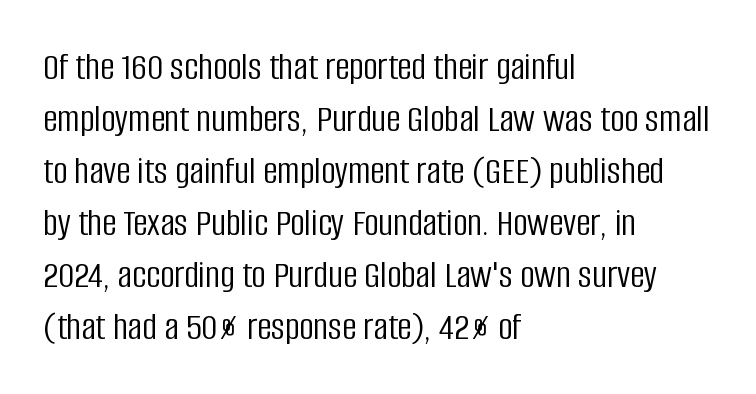
The passage shown is not underscored anywhere. Typographically, this falls in the sans-serif category. Rendered with straight, roman letterforms. Is the block centered? No — it sits flush against the left margin. Do the characters align in a grid? No, the font is proportional. This sample uses plain, unmodified letter spacing.
